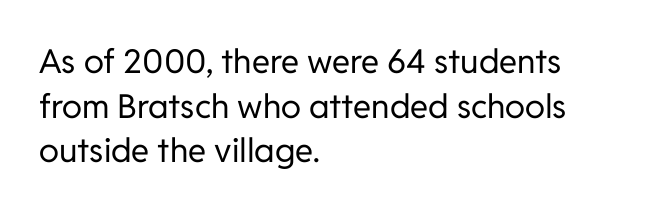
Q: Is the text bold? A: No.
Q: Is the text italic (slanted)? A: No, it is upright.
Q: Is the typeface a serif or a sans-serif typeface? A: Sans-serif.
Q: Is the text underlined? A: No.
Q: How is the paragraph aligned? A: Left-aligned.
Q: Is the spacing between letters normal or unusually wide? A: Normal.
Q: Is the spacing between lines tight, normal or loose? A: Normal.
Q: Width (condensed, normal, or wide)? A: Normal.
Q: Stroke contrast? A: Low.
Q: x-height? A: Medium.
Q: Monospaced? A: No.
